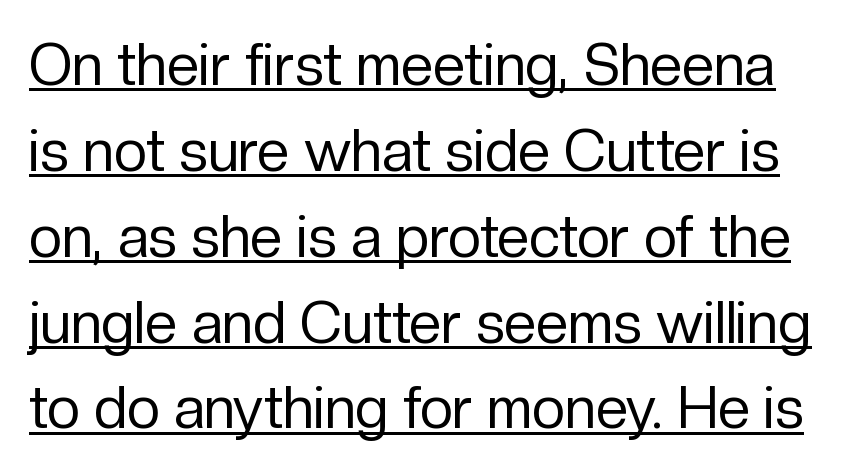
The image shows 58 px regular-weight sans-serif type, upright; set normal line spacing (1.48x), normal letter spacing, underlined; low stroke contrast and a medium x-height.
